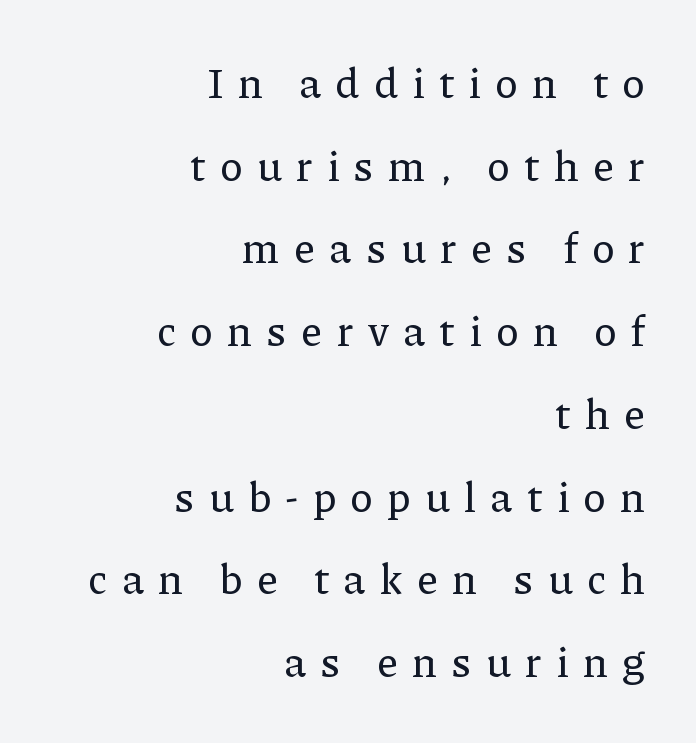
Q: Is the text italic (slanted)? A: No, it is upright.
Q: Is the typeface a serif or a sans-serif typeface? A: Serif.
Q: Is the text underlined? A: No.
Q: How is the paragraph aligned? A: Right-aligned.
Q: Is the spacing between letters normal or unusually wide? A: Unusually wide.
Q: Is the spacing between lines tight, normal or loose? A: Loose.
Q: Width (condensed, normal, or wide)? A: Normal.
Q: Stroke contrast? A: Low.
Q: x-height? A: Medium.
Q: Monospaced? A: No.
